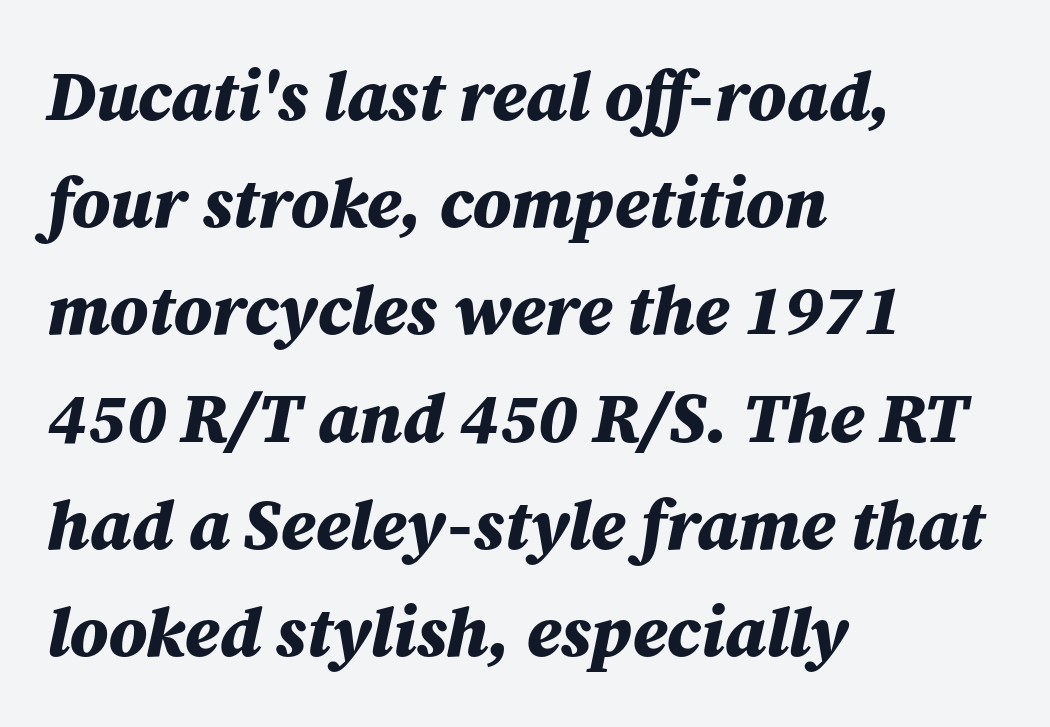
Q: Is the text bold? A: Yes.
Q: Is the text italic (slanted)? A: Yes, it leans right by about 12 degrees.
Q: Is the text underlined? A: No.
Q: How is the paragraph aligned? A: Left-aligned.
Q: Is the spacing between letters normal or unusually wide? A: Normal.
Q: Is the spacing between lines tight, normal or loose? A: Normal.
Q: Width (condensed, normal, or wide)? A: Normal.
Q: Stroke contrast? A: Medium.
Q: x-height? A: Medium.
Q: Monospaced? A: No.
